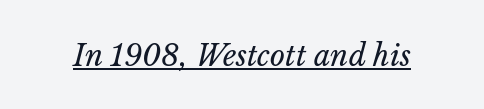
Q: Is the text bold? A: No.
Q: Is the text italic (slanted)? A: Yes, it leans right by about 14 degrees.
Q: Is the text underlined? A: Yes.
Q: Is the spacing between letters normal or unusually wide? A: Normal.
Q: Width (condensed, normal, or wide)? A: Normal.
Q: Stroke contrast? A: Low.
Q: x-height? A: Medium.
Q: Monospaced? A: No.
